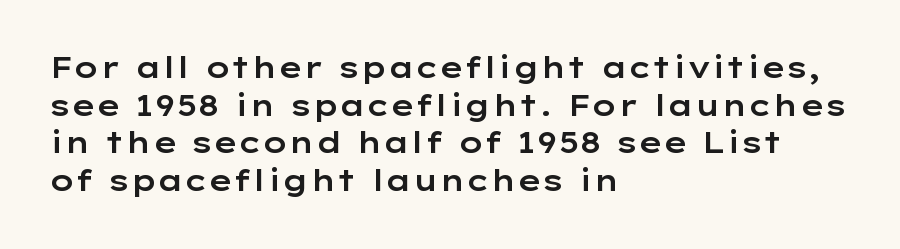
{"serif": "no", "italic": "no", "width": "wide", "stroke_contrast": "low", "x_height": "medium", "monospaced": "no", "underline": "no", "align": "left", "line_spacing": "normal", "line_spacing_ratio": 1.3, "letter_spacing": "normal", "letter_spacing_em": 0.0, "glyph_px": 29}
